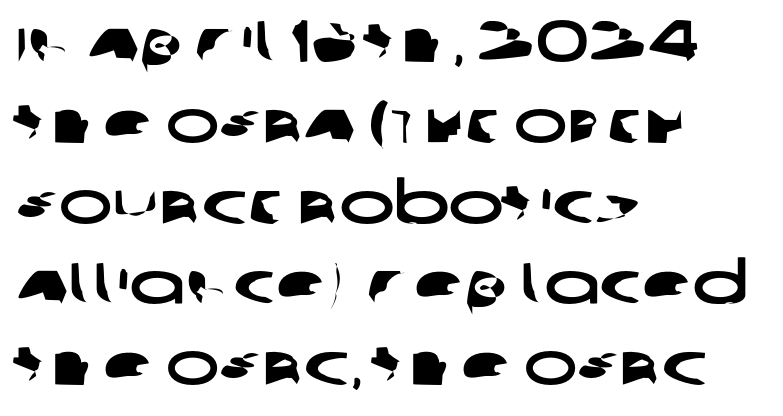
The image shows 59 px wide sans-serif type; set left-aligned, normal line spacing (1.37x), normal letter spacing, not underlined; low stroke contrast and a large x-height.
